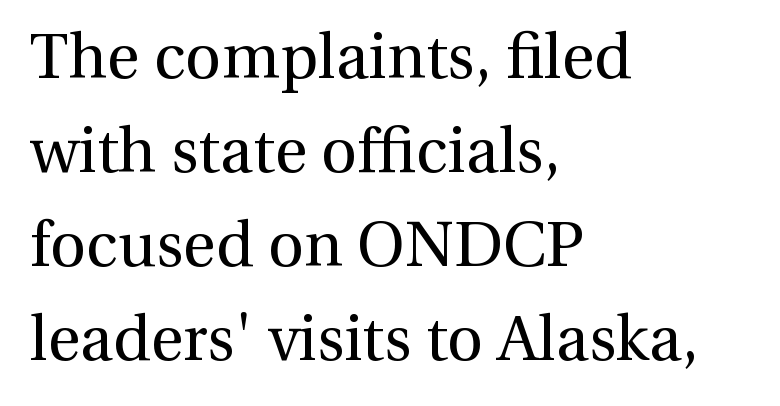
The image shows 63 px regular-weight serif type, upright; set left-aligned, normal line spacing (1.49x), normal letter spacing, not underlined; a medium x-height.
